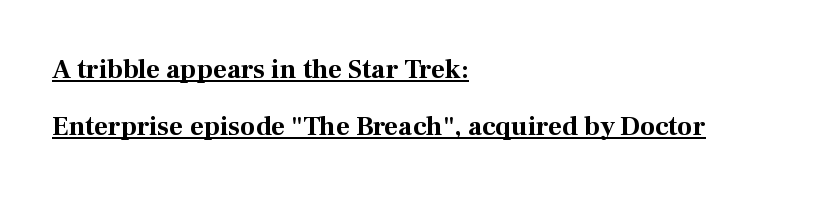
{"italic": "no", "bold": "yes", "underline": "yes", "align": "left", "line_spacing": "loose", "line_spacing_ratio": 2.12, "letter_spacing": "normal", "letter_spacing_em": 0.0, "glyph_px": 27}
